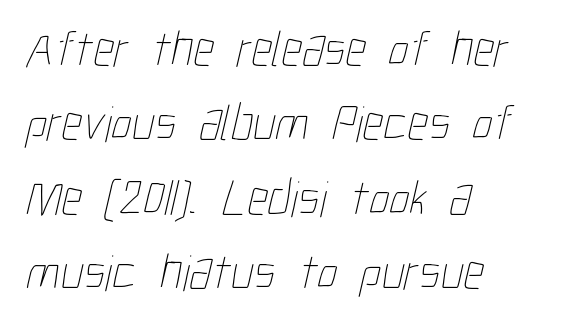
Q: Is the text bold? A: No.
Q: Is the text underlined? A: No.
Q: How is the paragraph aligned? A: Left-aligned.
Q: Is the spacing between letters normal or unusually wide? A: Normal.
Q: Is the spacing between lines tight, normal or loose? A: Normal.
Q: Width (condensed, normal, or wide)? A: Condensed.
Q: Stroke contrast? A: Low.
Q: x-height? A: Medium.
Q: Monospaced? A: No.
